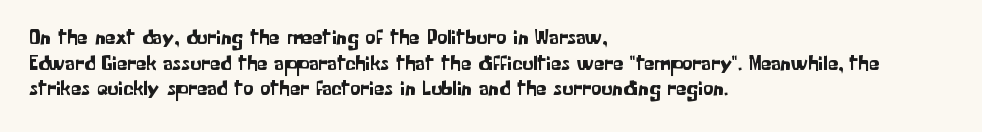
Q: Is the text italic (slanted)? A: No, it is upright.
Q: Is the text underlined? A: No.
Q: How is the paragraph aligned? A: Left-aligned.
Q: Is the spacing between letters normal or unusually wide? A: Normal.
